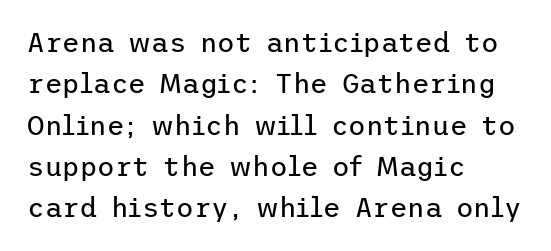
The image shows 27 px text type, upright; set left-aligned, normal line spacing (1.53x), normal letter spacing, not underlined.
